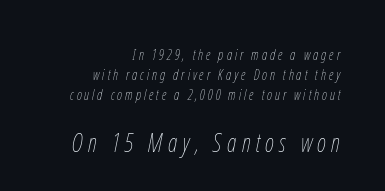
Q: Is the text bold? A: No.
Q: Is the text italic (slanted)? A: Yes, it leans right by about 12 degrees.
Q: Is the text underlined? A: No.
Q: How is the paragraph aligned? A: Right-aligned.
Q: Is the spacing between letters normal or unusually wide? A: Unusually wide.
Q: Is the spacing between lines tight, normal or loose? A: Normal.
Q: Which block of text is set in a larger size, the first (top) or the second (bottom)? A: The second (bottom) one.
